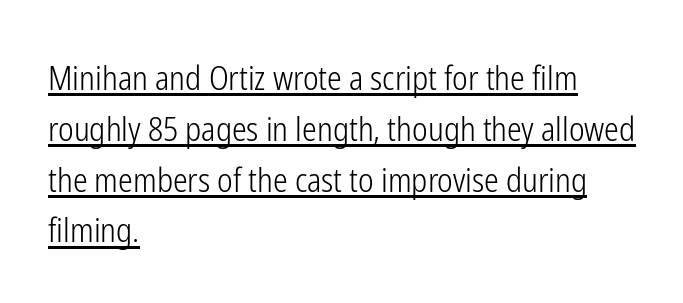
The image shows 33 px light, condensed sans-serif type, upright; set left-aligned, normal line spacing (1.54x), normal letter spacing, underlined; low stroke contrast and a medium x-height.
